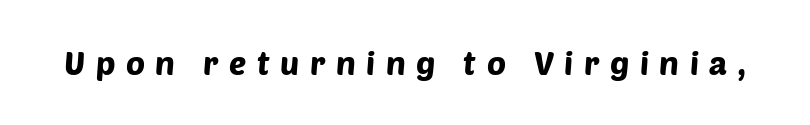
Q: Is the typeface a serif or a sans-serif typeface? A: Sans-serif.
Q: Is the text underlined? A: No.
Q: Is the spacing between letters normal or unusually wide? A: Unusually wide.
Q: Width (condensed, normal, or wide)? A: Normal.
Q: Stroke contrast? A: Low.
Q: x-height? A: Large.
Q: Monospaced? A: No.
